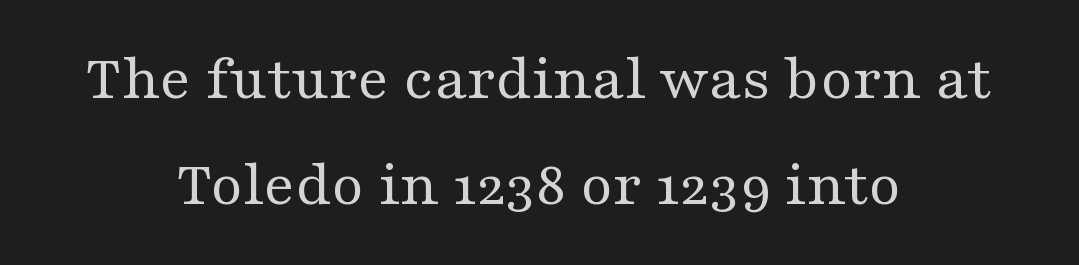
The image shows 66 px regular-weight, wide serif type, upright; set centered, normal line spacing (1.61x), normal letter spacing, not underlined; medium stroke contrast and a medium x-height.
